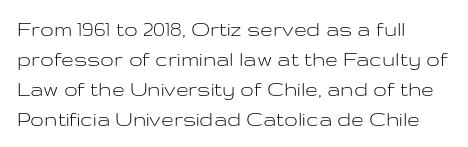
Q: Is the text bold? A: No.
Q: Is the text italic (slanted)? A: No, it is upright.
Q: Is the text underlined? A: No.
Q: How is the paragraph aligned? A: Left-aligned.
Q: Is the spacing between letters normal or unusually wide? A: Normal.
Q: Is the spacing between lines tight, normal or loose? A: Normal.
